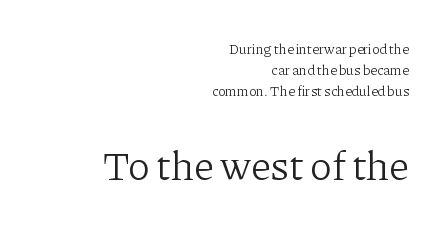
The image shows 41 px light serif type, upright; set right-aligned, normal line spacing (1.51x), normal letter spacing, not underlined; the second (bottom) block is 2.93x larger; low stroke contrast and a medium x-height.
